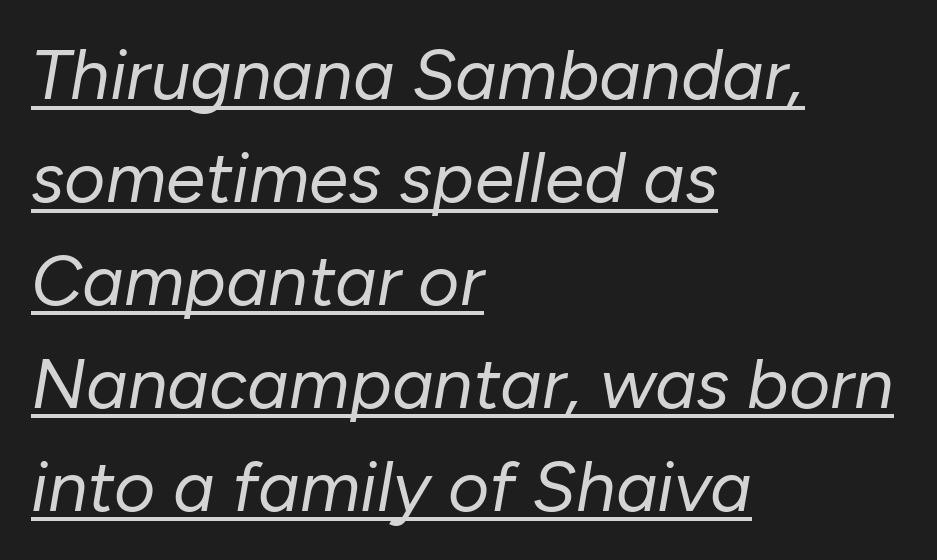
The image shows 71 px regular-weight type, italic (leaning right); set left-aligned, normal line spacing (1.45x), normal letter spacing, underlined; low stroke contrast and a medium x-height.
